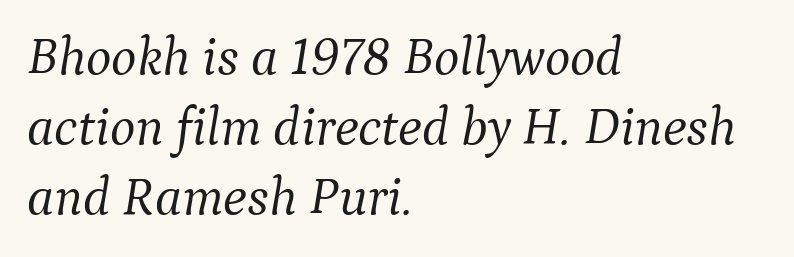
{"serif": "yes", "italic": "yes", "lean": "right", "slant_degrees": 9, "bold": "no", "weight": "light", "width": "normal", "stroke_contrast": "medium", "x_height": "medium", "monospaced": "no", "underline": "no", "align": "left", "line_spacing": "normal", "line_spacing_ratio": 1.3, "letter_spacing": "normal", "letter_spacing_em": 0.0, "glyph_px": 54}
